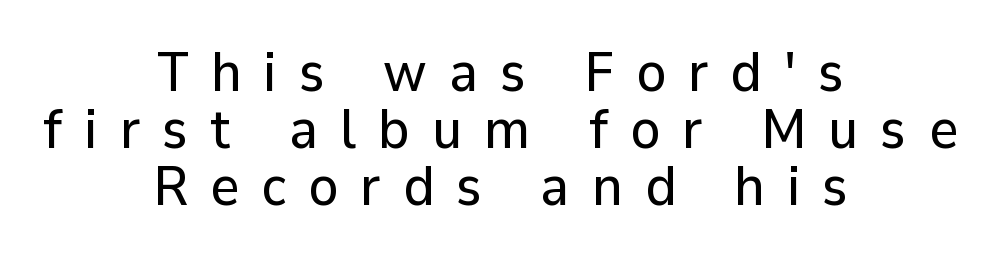
{"serif": "no", "italic": "no", "width": "normal", "stroke_contrast": "low", "x_height": "medium", "monospaced": "no", "underline": "no", "align": "center", "line_spacing": "tight", "line_spacing_ratio": 1.02, "letter_spacing": "wide", "letter_spacing_em": 0.39, "glyph_px": 56}
